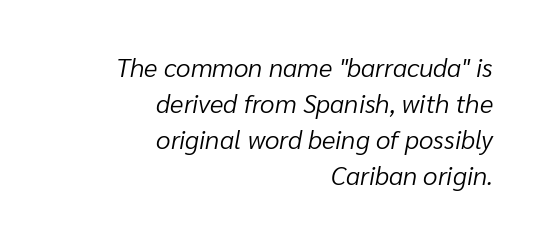
The image shows 26 px text type, italic (leaning right); set right-aligned, normal line spacing (1.38x), normal letter spacing, not underlined.
